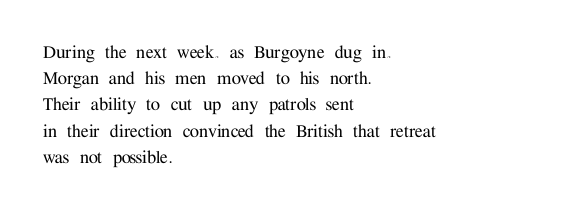
The image shows 21 px text type, upright; set left-aligned, normal line spacing (1.25x), normal letter spacing, not underlined.
